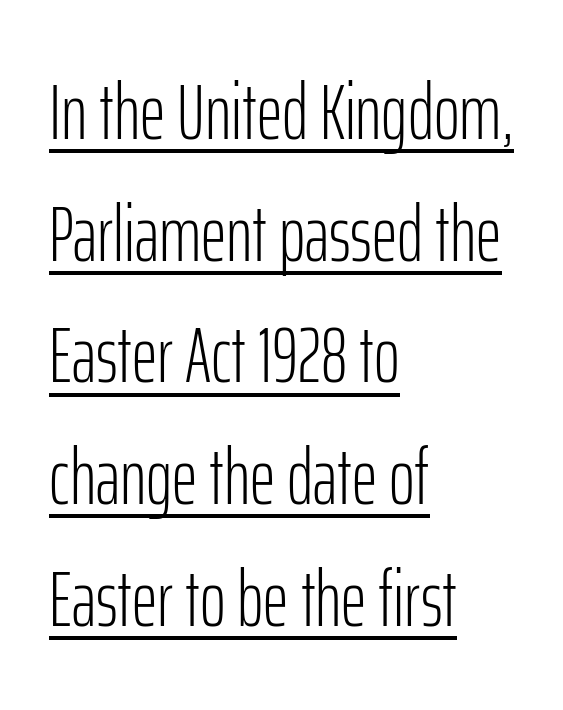
Q: Is the text bold? A: No.
Q: Is the text italic (slanted)? A: No, it is upright.
Q: Is the typeface a serif or a sans-serif typeface? A: Sans-serif.
Q: Is the text underlined? A: Yes.
Q: How is the paragraph aligned? A: Left-aligned.
Q: Is the spacing between letters normal or unusually wide? A: Normal.
Q: Is the spacing between lines tight, normal or loose? A: Normal.
Q: Width (condensed, normal, or wide)? A: Condensed.
Q: Stroke contrast? A: Low.
Q: x-height? A: Medium.
Q: Monospaced? A: No.
